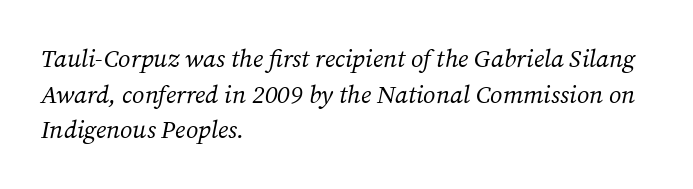
{"italic": "yes", "lean": "right", "slant_degrees": 12, "bold": "no", "underline": "no", "align": "left", "line_spacing": "normal", "line_spacing_ratio": 1.43, "letter_spacing": "normal", "letter_spacing_em": 0.0, "glyph_px": 25}
